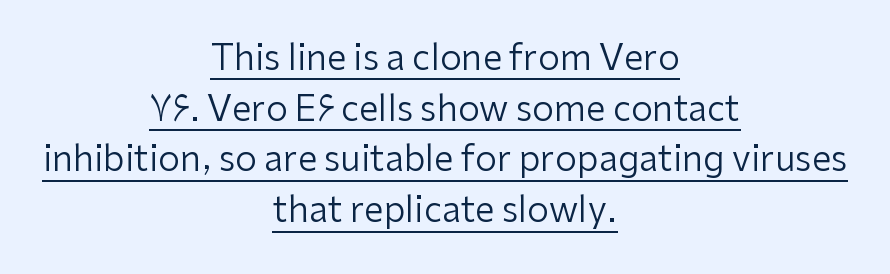
Look at the bottom of the vertical strokes: they stop flat, with no serifs. Horizontal alignment here is central, giving a formal, balanced look. Stem width sits at or under what a default text font uses. This sample keeps an unexceptional amount of space between lines.
